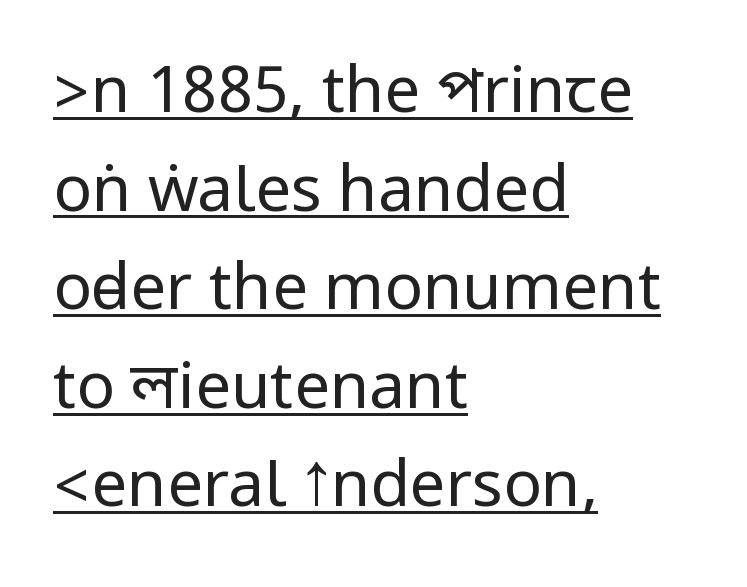
The image shows 64 px regular-weight, condensed sans-serif type, upright; set left-aligned, normal line spacing (1.54x), normal letter spacing, underlined; low stroke contrast.
